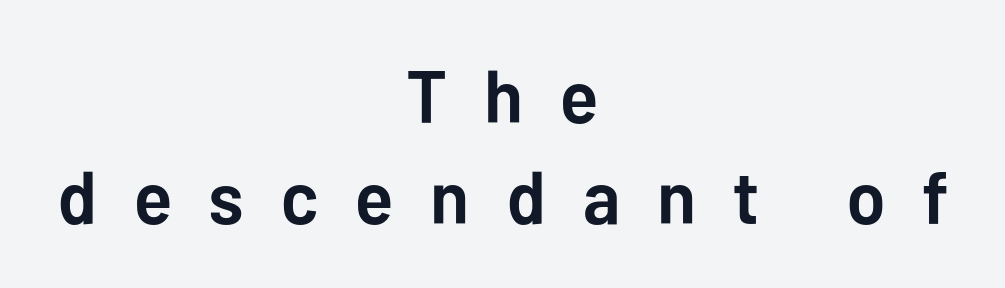
Q: Is the text bold? A: Yes.
Q: Is the text italic (slanted)? A: No, it is upright.
Q: Is the typeface a serif or a sans-serif typeface? A: Sans-serif.
Q: Is the text underlined? A: No.
Q: How is the paragraph aligned? A: Centered.
Q: Is the spacing between letters normal or unusually wide? A: Unusually wide.
Q: Is the spacing between lines tight, normal or loose? A: Normal.
Q: Width (condensed, normal, or wide)? A: Normal.
Q: Stroke contrast? A: Low.
Q: x-height? A: Medium.
Q: Monospaced? A: No.
